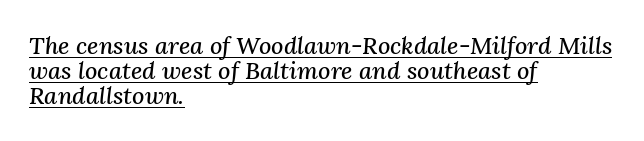
{"italic": "yes", "lean": "right", "slant_degrees": 3, "underline": "yes", "align": "left", "line_spacing": "tight", "line_spacing_ratio": 1.05, "letter_spacing": "normal", "letter_spacing_em": 0.0, "glyph_px": 24}
